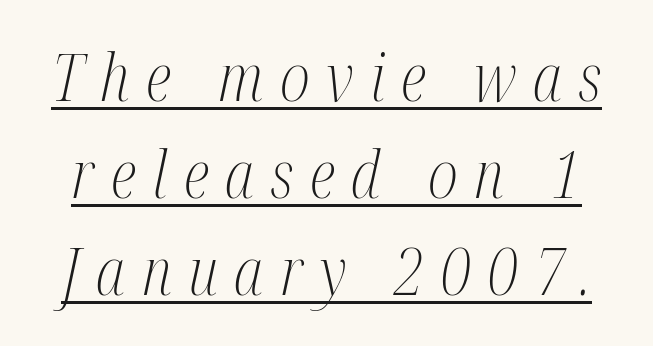
The image shows 66 px light, condensed serif type, italic (leaning right); set normal line spacing (1.47x), unusually wide letter spacing (+0.25 em), underlined; medium stroke contrast and a medium x-height.
